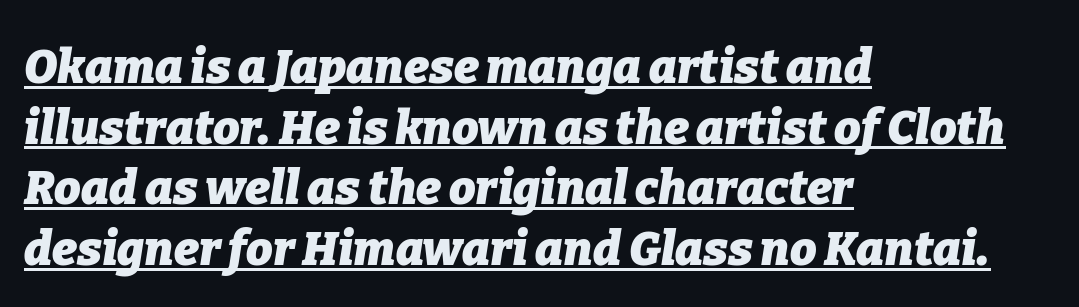
{"italic": "yes", "lean": "right", "slant_degrees": 9, "bold": "yes", "weight": "heavy", "width": "normal", "stroke_contrast": "low", "x_height": "medium", "monospaced": "no", "underline": "yes", "align": "left", "line_spacing": "normal", "line_spacing_ratio": 1.29, "letter_spacing": "normal", "letter_spacing_em": 0.0, "glyph_px": 47}
